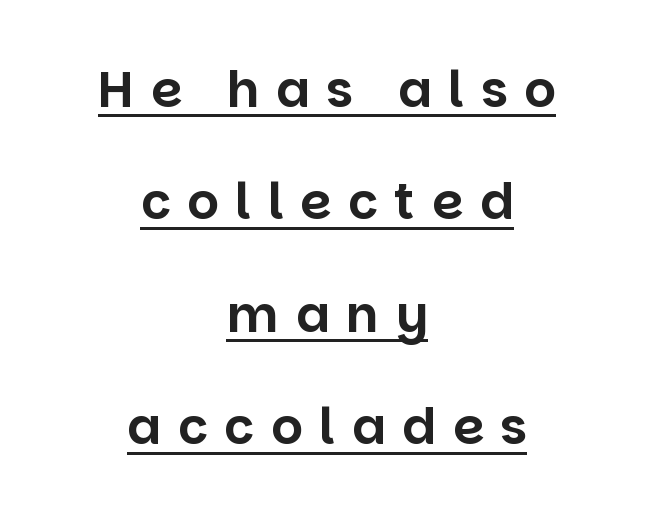
The image shows 50 px sans-serif type, upright; set centered, loose line spacing (2.25x), unusually wide letter spacing (+0.33 em), underlined; low stroke contrast and a large x-height.
